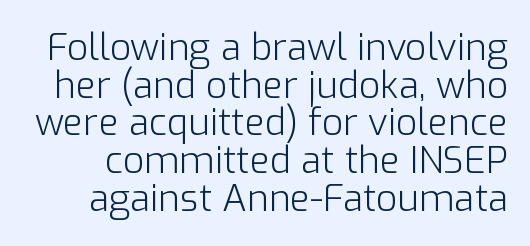
The image shows 37 px light sans-serif type, upright; set tight line spacing (1.02x), normal letter spacing, not underlined; low stroke contrast and a medium x-height.
